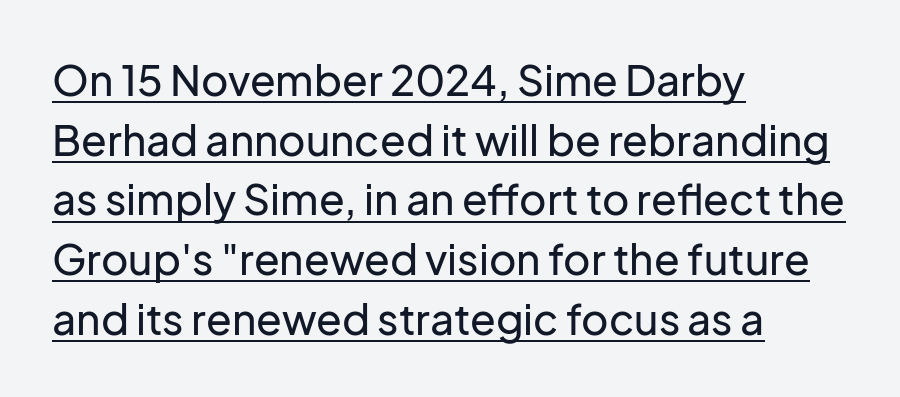
{"serif": "no", "italic": "no", "width": "normal", "stroke_contrast": "low", "x_height": "medium", "monospaced": "no", "underline": "yes", "align": "left", "line_spacing": "normal", "line_spacing_ratio": 1.42, "letter_spacing": "normal", "letter_spacing_em": 0.0, "glyph_px": 42}
